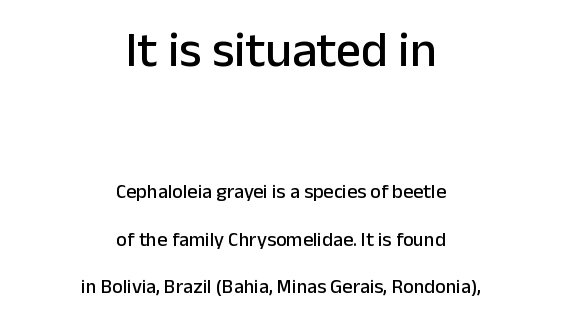
Vertically, the passage feels expansive, rows floating well apart. Default kerning and tracking; the words read as compact shapes. Nope, no serifs anywhere on these letters. Bigger letters appear in the top chunk; the bottom chunk is reduced.
